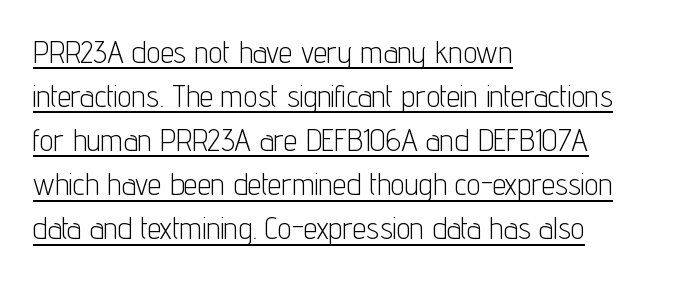
Q: Is the text bold? A: No.
Q: Is the text italic (slanted)? A: No, it is upright.
Q: Is the typeface a serif or a sans-serif typeface? A: Sans-serif.
Q: Is the text underlined? A: Yes.
Q: How is the paragraph aligned? A: Left-aligned.
Q: Is the spacing between letters normal or unusually wide? A: Normal.
Q: Is the spacing between lines tight, normal or loose? A: Normal.
Q: Width (condensed, normal, or wide)? A: Condensed.
Q: Stroke contrast? A: Low.
Q: x-height? A: Medium.
Q: Monospaced? A: No.
